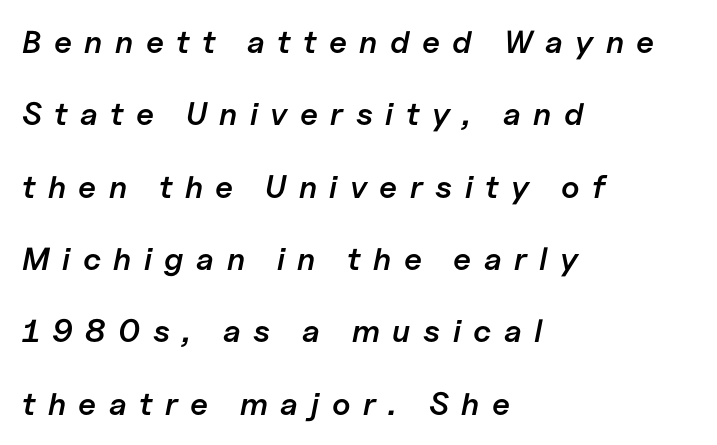
The image shows 32 px semibold type, italic (leaning right); set left-aligned, loose line spacing (2.26x), unusually wide letter spacing (+0.39 em), not underlined; low stroke contrast and a medium x-height.
